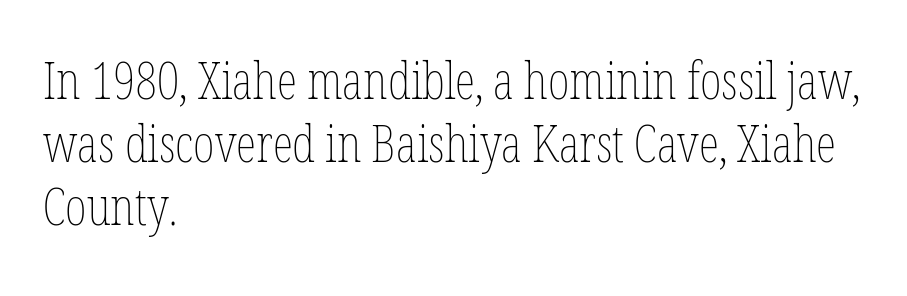
The image shows 52 px thin, condensed type, upright; set left-aligned, line spacing 1.21x, normal letter spacing, not underlined; low stroke contrast and a medium x-height.
